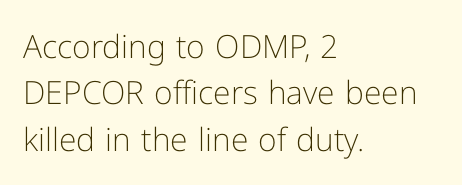
{"serif": "no", "italic": "no", "bold": "no", "weight": "light", "width": "normal", "stroke_contrast": "low", "x_height": "medium", "monospaced": "no", "underline": "no", "align": "left", "line_spacing": "normal", "line_spacing_ratio": 1.45, "letter_spacing": "normal", "letter_spacing_em": 0.0, "glyph_px": 32}
